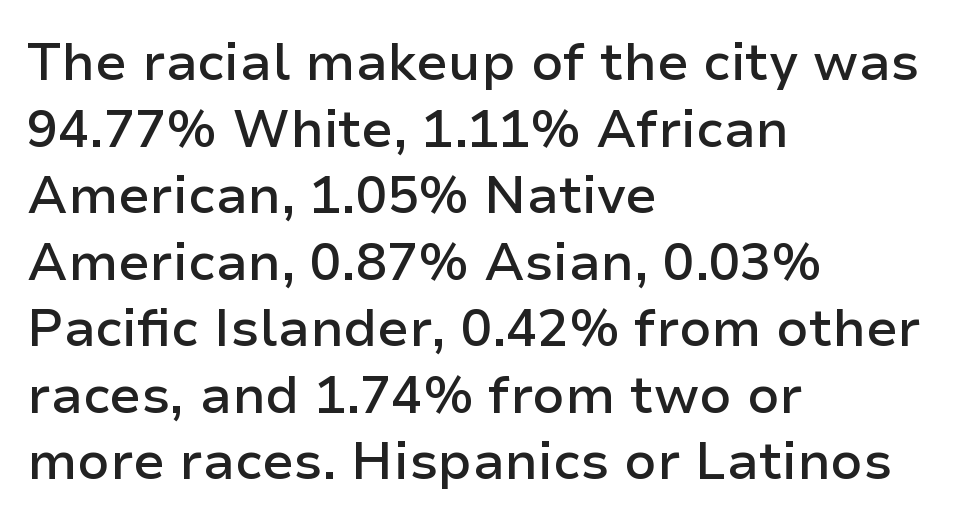
{"serif": "no", "italic": "no", "bold": "semi", "weight": "semibold", "width": "normal", "stroke_contrast": "low", "x_height": "medium", "monospaced": "no", "underline": "no", "align": "left", "line_spacing": "normal", "line_spacing_ratio": 1.28, "letter_spacing": "normal", "letter_spacing_em": 0.0, "glyph_px": 52}
